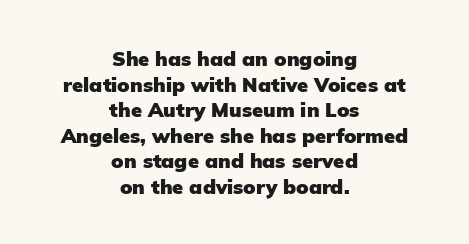
The image shows 20 px bold type, upright; set centered, normal line spacing (1.28x), normal letter spacing, not underlined.
